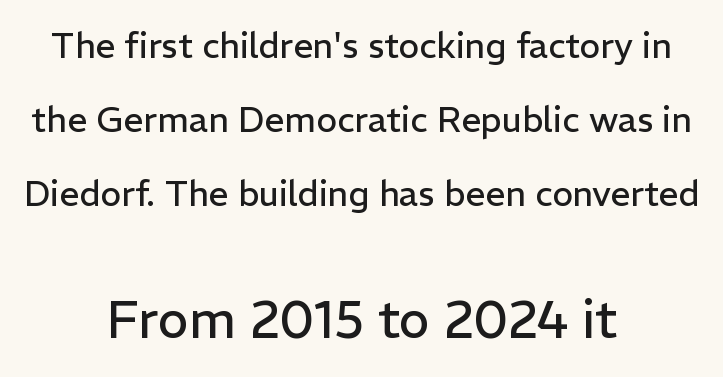
A roman cut, with each character standing at attention. The gaps between neighbouring characters are ordinary and unremarkable. Quick note: interline space is abundant. Is the lower block the larger one? Yes — the lower block carries the bigger type. The strokes carry an ordinary text weight at most.
